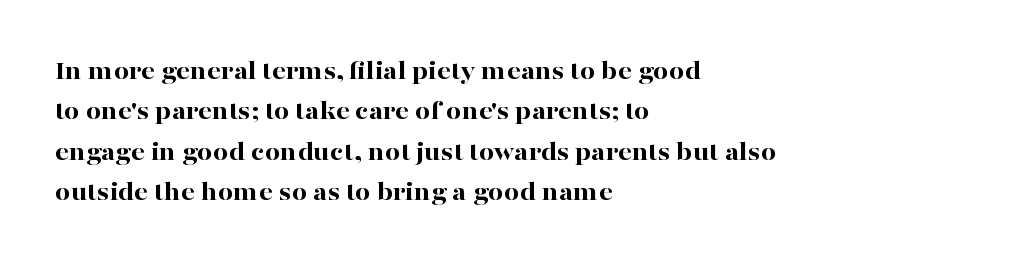
The image shows 27 px bold type, upright; set left-aligned, normal line spacing (1.5x), normal letter spacing, not underlined.
